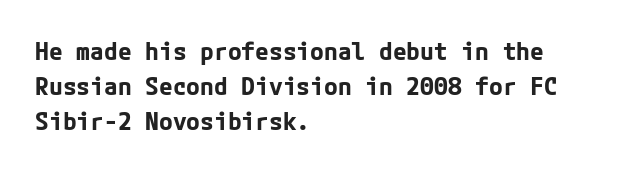
{"italic": "no", "bold": "yes", "underline": "no", "align": "left", "line_spacing": "normal", "line_spacing_ratio": 1.41, "letter_spacing": "normal", "letter_spacing_em": 0.0, "glyph_px": 25}
